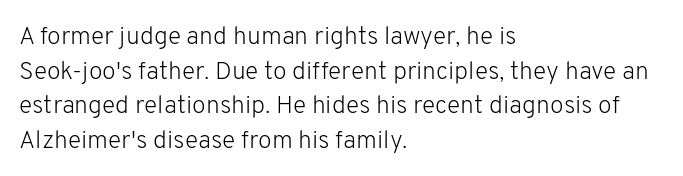
Q: Is the text bold? A: No.
Q: Is the text italic (slanted)? A: No, it is upright.
Q: Is the text underlined? A: No.
Q: How is the paragraph aligned? A: Left-aligned.
Q: Is the spacing between letters normal or unusually wide? A: Normal.
Q: Is the spacing between lines tight, normal or loose? A: Normal.
